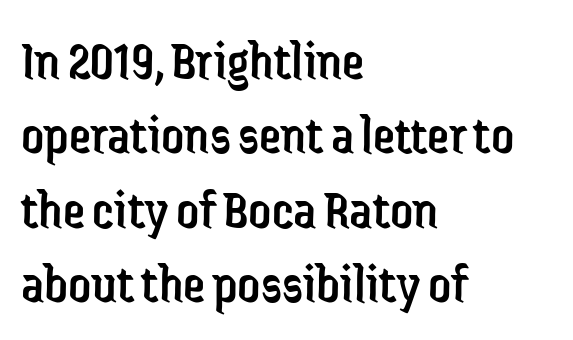
The specimen omits any rule beneath the text block's lines. Ink coverage per letter is moderate at most. The leading is moderate, giving the passage an even texture. Is there any slant? The stems are plumb. Do the characters align in a grid? No, the font is proportional. Visually the block forms a straight wall on the left and a jagged coastline on the right.
